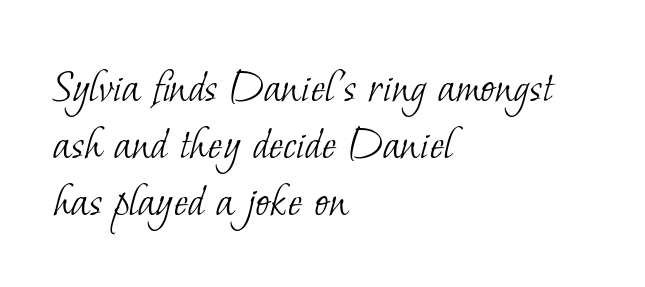
{"serif": "yes", "bold": "no", "weight": "light", "width": "normal", "stroke_contrast": "low", "x_height": "small", "monospaced": "no", "underline": "no", "align": "left", "line_spacing_ratio": 1.16, "letter_spacing": "normal", "letter_spacing_em": 0.0, "glyph_px": 49}
